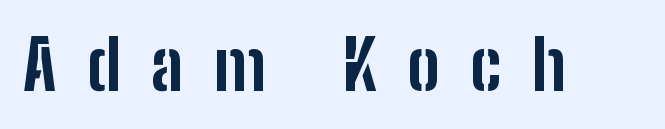
{"serif": "no", "italic": "no", "bold": "yes", "weight": "bold", "width": "condensed", "stroke_contrast": "low", "x_height": "medium", "monospaced": "no", "underline": "no", "letter_spacing": "wide", "letter_spacing_em": 0.44, "glyph_px": 69}
